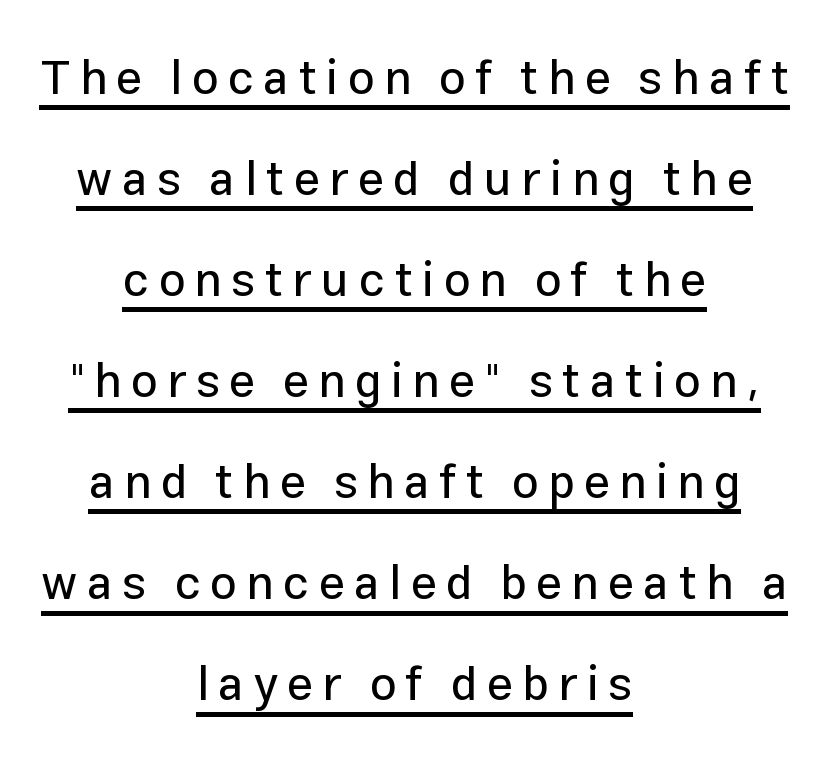
The image shows 47 px sans-serif type, upright; set centered, loose line spacing (2.15x), unusually wide letter spacing (+0.2 em), underlined; low stroke contrast and a medium x-height.
